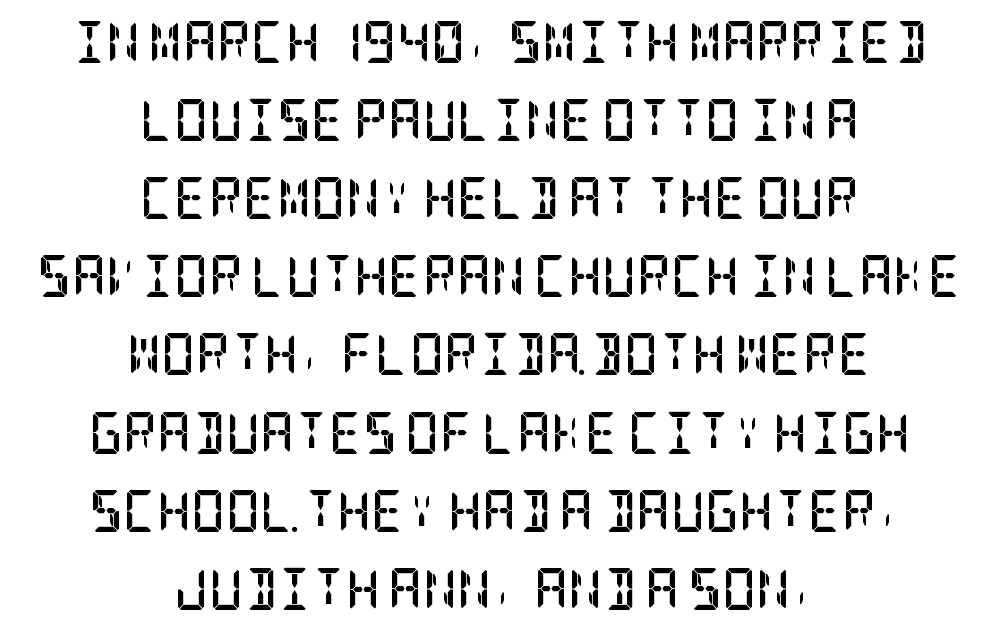
The image shows 42 px semibold, condensed serif type, upright; set centered, line spacing 1.86x, normal letter spacing, not underlined; low stroke contrast and a large x-height.
